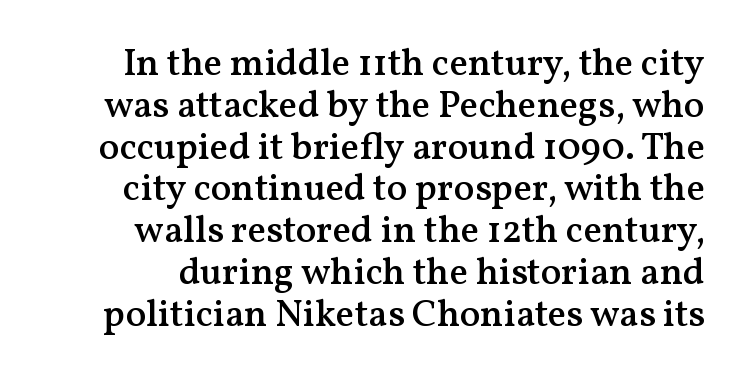
{"serif": "yes", "italic": "no", "bold": "semi", "weight": "semibold", "width": "normal", "stroke_contrast": "medium", "x_height": "medium", "monospaced": "no", "underline": "no", "line_spacing": "tight", "line_spacing_ratio": 1.1, "letter_spacing": "normal", "letter_spacing_em": 0.0, "glyph_px": 38}
